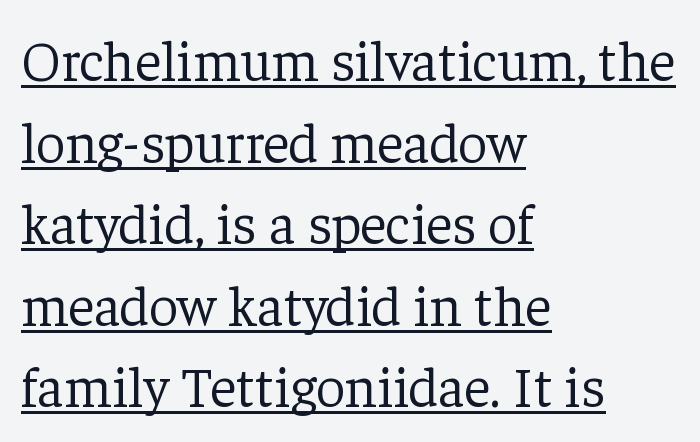
Here the designer chose a conventional face with non-uniform glyph widths. Left-aligned paragraph, ragged on the right. What decoration does the sample have? An underline. The rendering uses a moderate line-height, typical for paragraphs. Look at the tracking — it's just the regular setting, nothing added.
